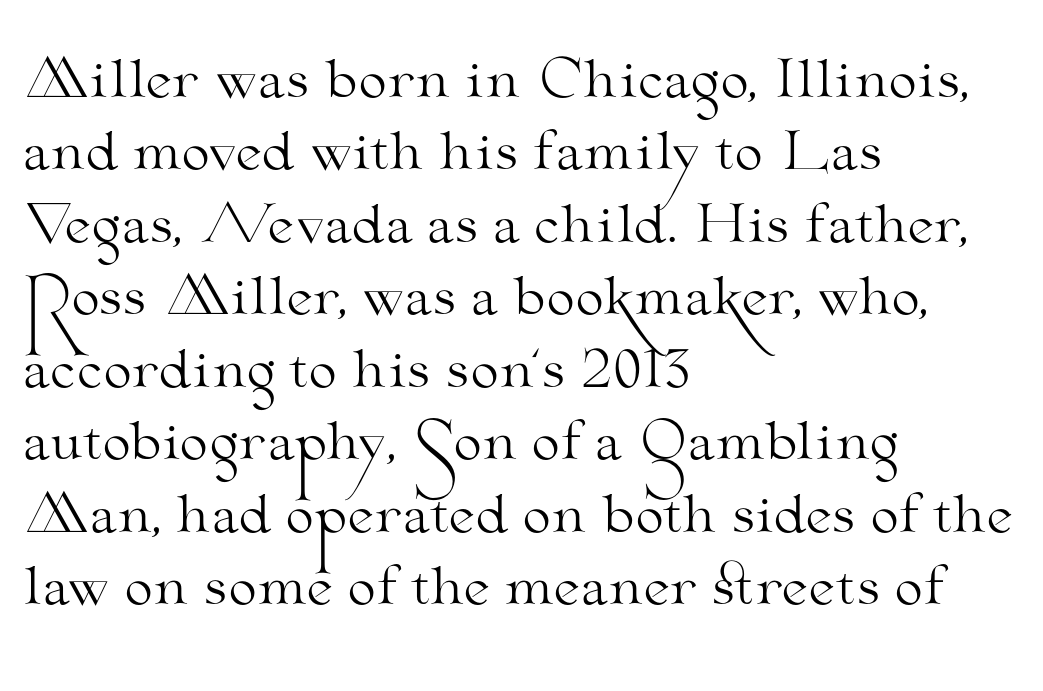
The image shows 51 px light, wide serif type, upright; set left-aligned, normal line spacing (1.42x), normal letter spacing, not underlined; medium stroke contrast and a small x-height.
